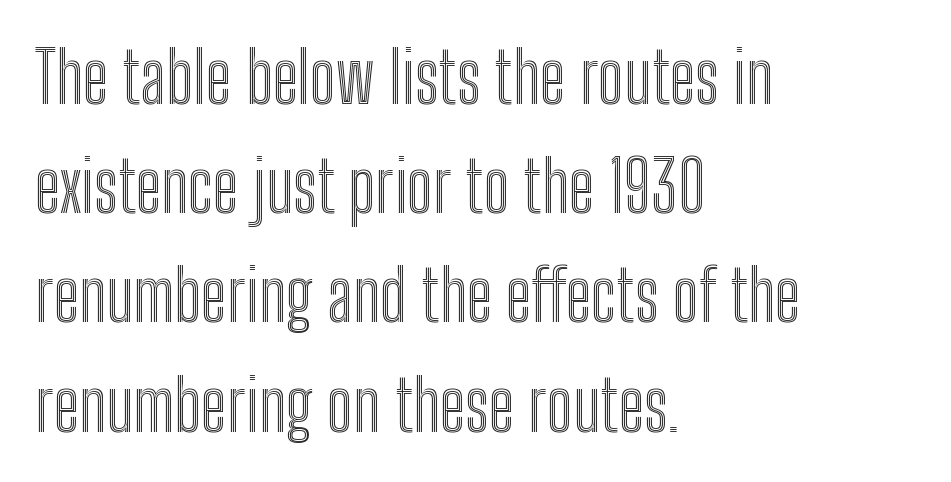
Q: Is the text italic (slanted)? A: No, it is upright.
Q: Is the text underlined? A: No.
Q: How is the paragraph aligned? A: Left-aligned.
Q: Is the spacing between letters normal or unusually wide? A: Normal.
Q: Is the spacing between lines tight, normal or loose? A: Normal.
Q: Width (condensed, normal, or wide)? A: Condensed.
Q: x-height? A: Medium.
Q: Monospaced? A: No.
